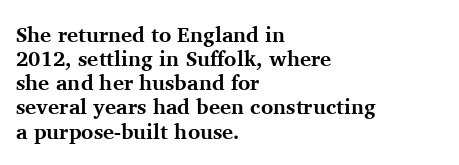
The lines are quadded left. Underlining? Definitely not there. Default kerning and tracking; the words read as compact shapes. Every stem runs plumb, perpendicular to the baseline. This is heavy type, rendered in bold. In terms of leading, this rendering errs on the cramped side.
